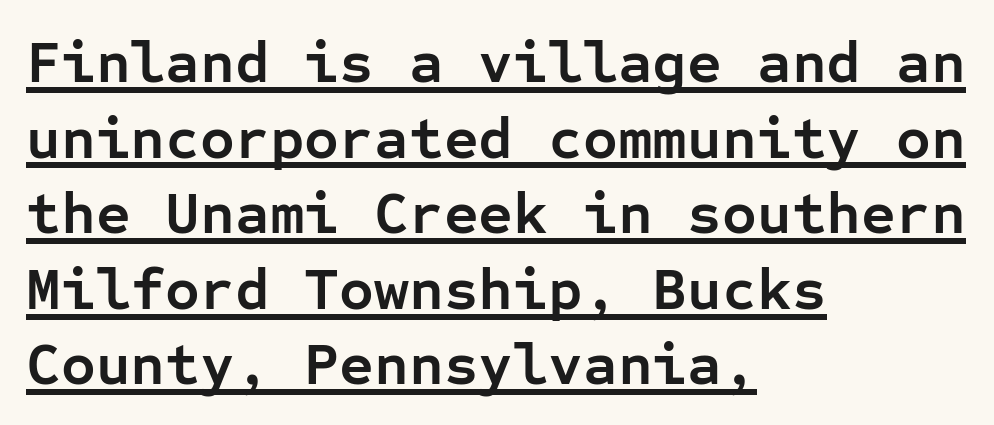
The image shows 60 px semibold sans-serif type, upright, monospaced; set left-aligned, normal line spacing (1.26x), normal letter spacing, underlined; low stroke contrast and a medium x-height.
